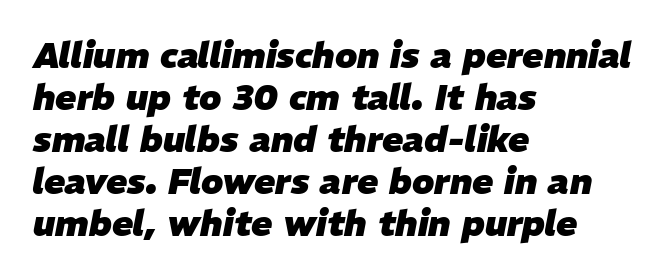
The image shows 35 px heavy type, italic (leaning right); set left-aligned, line spacing 1.2x, normal letter spacing, not underlined; low stroke contrast and a medium x-height.
